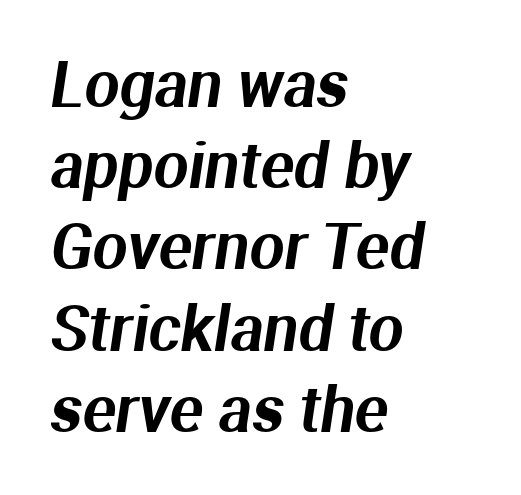
Q: Is the typeface a serif or a sans-serif typeface? A: Sans-serif.
Q: Is the text underlined? A: No.
Q: How is the paragraph aligned? A: Left-aligned.
Q: Is the spacing between letters normal or unusually wide? A: Normal.
Q: Is the spacing between lines tight, normal or loose? A: Normal.
Q: Width (condensed, normal, or wide)? A: Normal.
Q: Stroke contrast? A: Medium.
Q: x-height? A: Medium.
Q: Monospaced? A: No.
